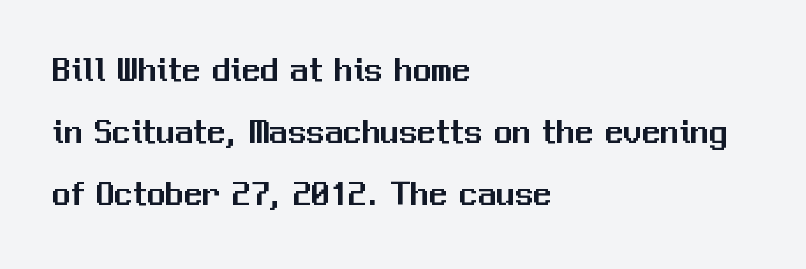
{"serif": "no", "italic": "no", "width": "normal", "stroke_contrast": "medium", "x_height": "medium", "monospaced": "no", "underline": "no", "align": "left", "line_spacing": "normal", "line_spacing_ratio": 1.68, "letter_spacing": "normal", "letter_spacing_em": 0.0, "glyph_px": 37}
